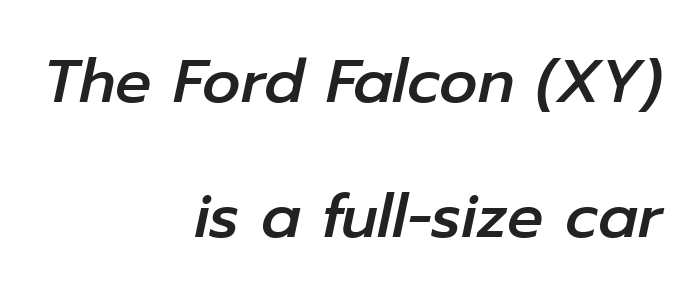
{"italic": "yes", "lean": "right", "slant_degrees": 12, "width": "normal", "stroke_contrast": "low", "x_height": "medium", "monospaced": "no", "underline": "no", "align": "right", "line_spacing": "loose", "line_spacing_ratio": 2.25, "letter_spacing": "normal", "letter_spacing_em": 0.0, "glyph_px": 60}
